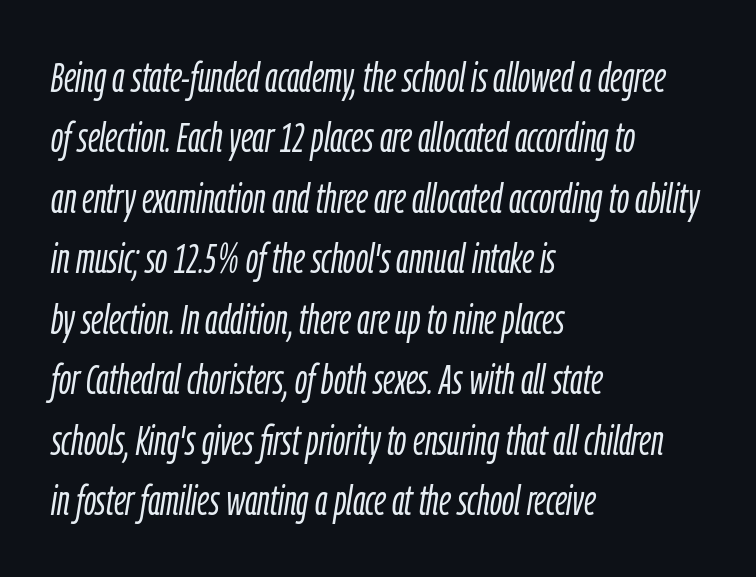
Q: Is the text bold? A: No.
Q: Is the text italic (slanted)? A: Yes, it leans right by about 9 degrees.
Q: Is the text underlined? A: No.
Q: How is the paragraph aligned? A: Left-aligned.
Q: Is the spacing between letters normal or unusually wide? A: Normal.
Q: Is the spacing between lines tight, normal or loose? A: Normal.
Q: Width (condensed, normal, or wide)? A: Condensed.
Q: Stroke contrast? A: Low.
Q: x-height? A: Medium.
Q: Monospaced? A: No.
